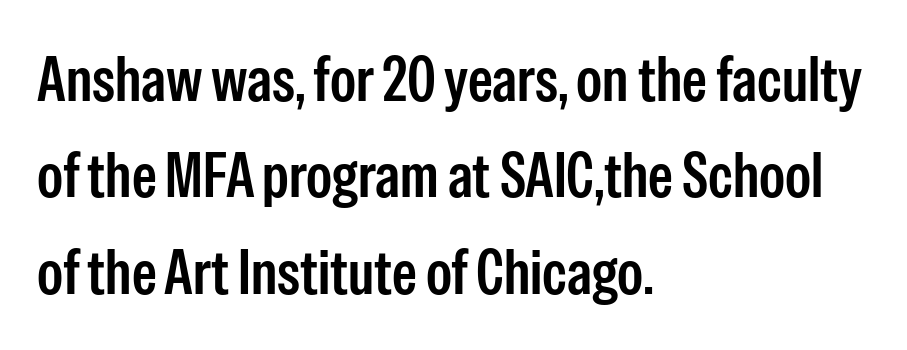
Has an underline been added? It has not. A normal amount of white space separates one row of letters from the next. Unlike a traditional serif, this face leaves its strokes unadorned. Style check: upright. Each letter keeps its own natural width here, so spacing adapts to shape.
